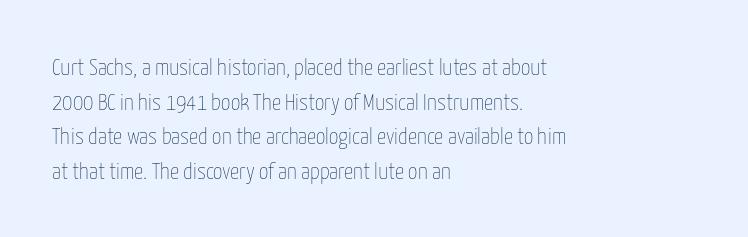
Q: Is the text bold? A: No.
Q: Is the text italic (slanted)? A: No, it is upright.
Q: Is the text underlined? A: No.
Q: How is the paragraph aligned? A: Left-aligned.
Q: Is the spacing between letters normal or unusually wide? A: Normal.
Q: Is the spacing between lines tight, normal or loose? A: Normal.
